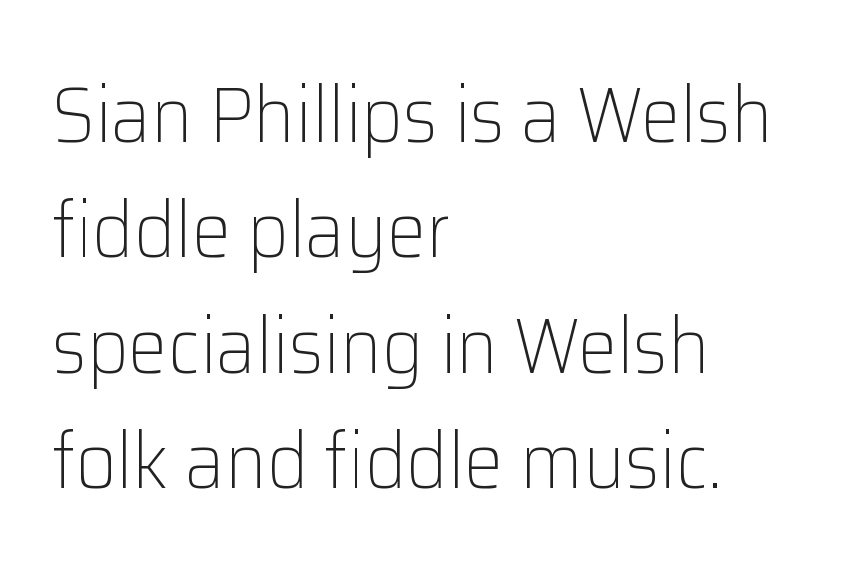
The image shows 79 px light sans-serif type, upright; set left-aligned, normal line spacing (1.46x), normal letter spacing, not underlined; low stroke contrast and a medium x-height.
